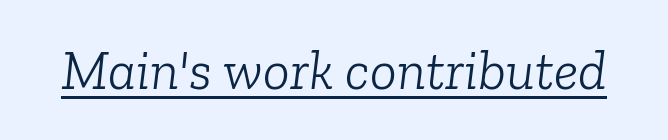
{"serif": "yes", "italic": "yes", "lean": "right", "slant_degrees": 6, "bold": "no", "weight": "light", "width": "normal", "stroke_contrast": "low", "x_height": "medium", "monospaced": "no", "underline": "yes", "letter_spacing": "normal", "letter_spacing_em": 0.0, "glyph_px": 56}
